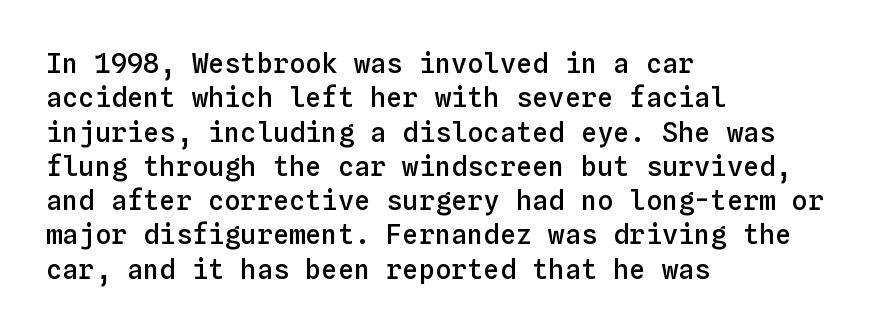
Left-aligned paragraph, ragged on the right. Nope, not italic — everything's standing straight. Strokes here are thickened, but only to semibold level. The leading is moderate, giving the passage an even texture.
